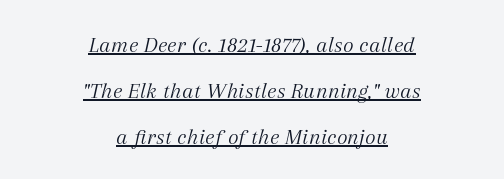
The image shows 23 px text type, italic (leaning right); set centered, loose line spacing (2.01x), normal letter spacing, underlined.
